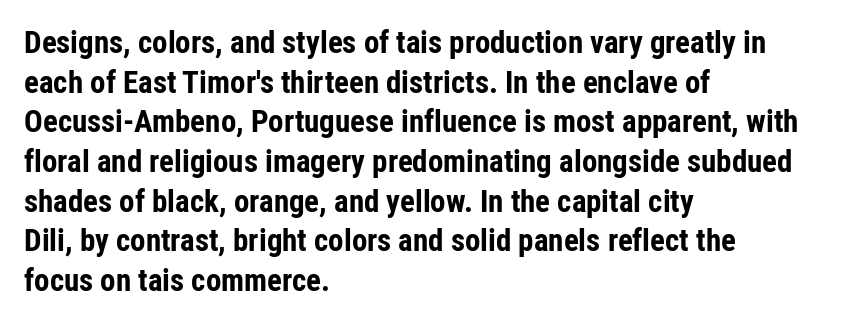
Decoration check: the copy has no underline. The line-height multiplier appears to be the usual default. Nobody touched the tracking dial on this one. Is this a fixed-width face? No — the glyphs have proportional, varying widths.
